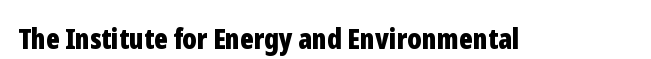
Q: Is the text bold? A: Yes.
Q: Is the text italic (slanted)? A: No, it is upright.
Q: Is the typeface a serif or a sans-serif typeface? A: Sans-serif.
Q: Is the text underlined? A: No.
Q: Is the spacing between letters normal or unusually wide? A: Normal.
Q: Width (condensed, normal, or wide)? A: Condensed.
Q: Stroke contrast? A: Low.
Q: x-height? A: Medium.
Q: Monospaced? A: No.
